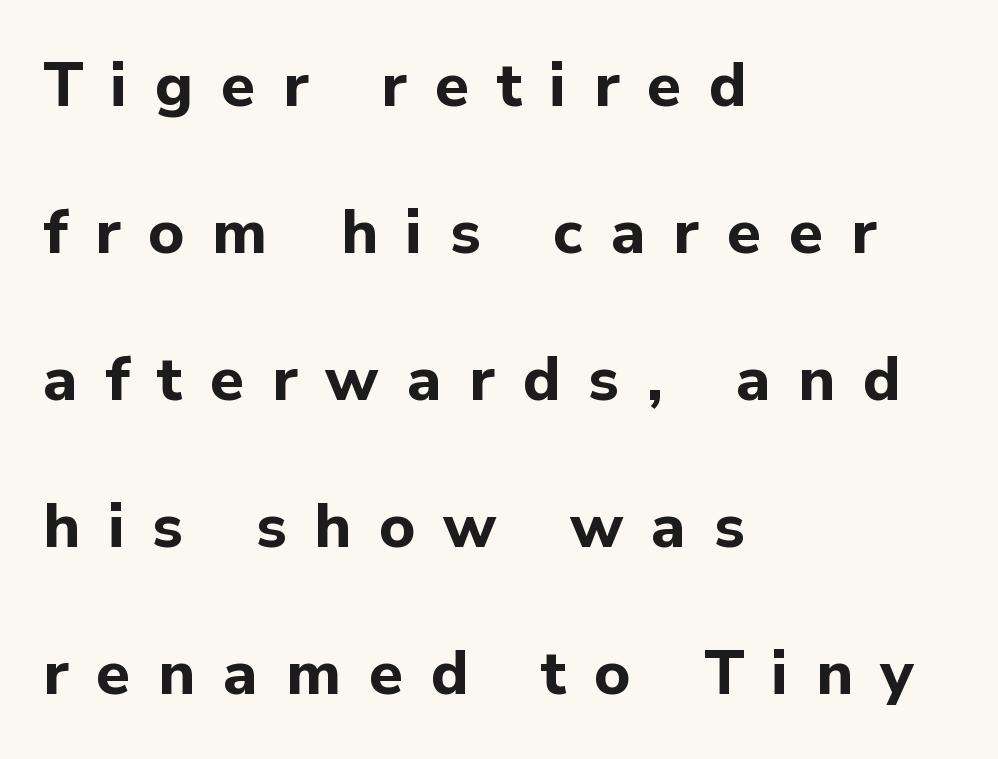
The image shows 62 px bold sans-serif type, upright; set left-aligned, loose line spacing (2.37x), unusually wide letter spacing (+0.45 em), not underlined; low stroke contrast and a medium x-height.
